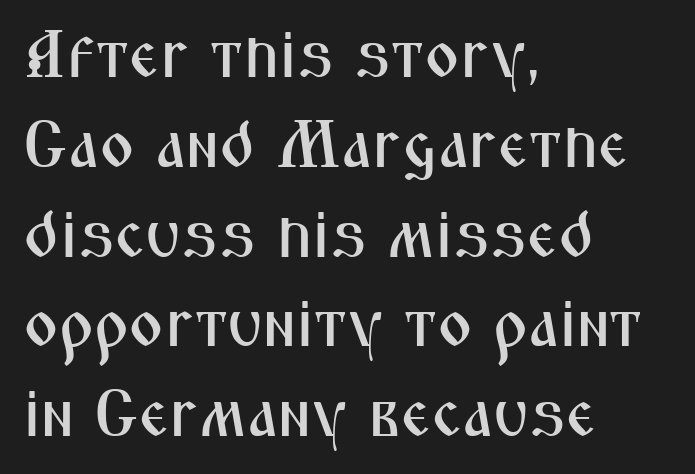
The typography opts for an upright posture over an oblique one. The letterforms sit shoulder to shoulder at normal distance. The compositor pushed each line to the left boundary. What's the leading like? Ordinary, nothing unusual.
